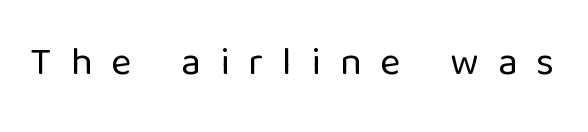
The image shows 39 px regular-weight sans-serif type, upright; set unusually wide letter spacing (+0.49 em), not underlined; low stroke contrast and a medium x-height.
